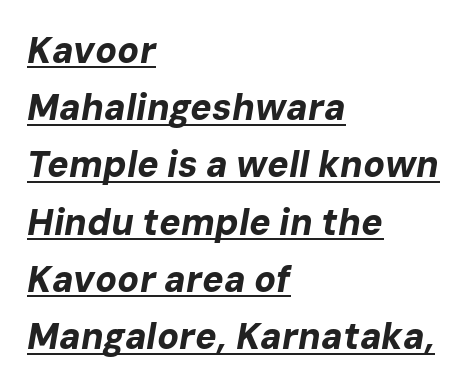
The image shows 36 px bold type, italic (leaning right); set left-aligned, normal line spacing (1.59x), normal letter spacing, underlined; low stroke contrast and a medium x-height.
